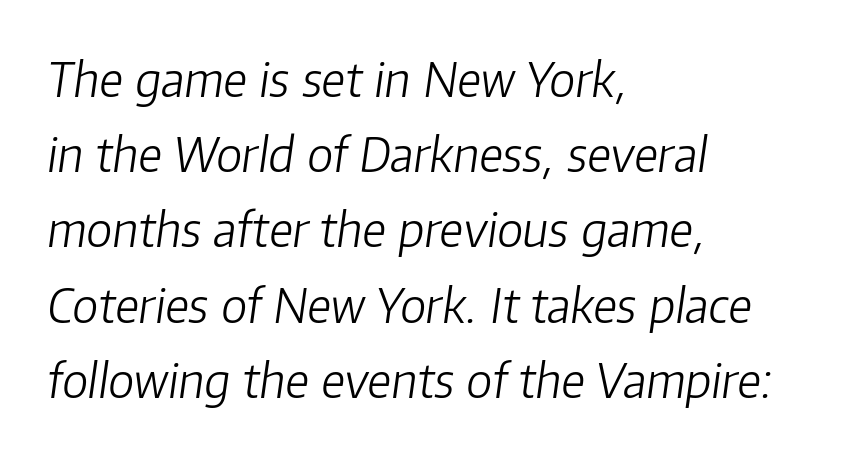
Left-aligned paragraph, ragged on the right. What's the leading like? Ordinary, nothing unusual. Stroke mass is kept to a normal reading level or below. The gap between lines stays unmarked.
